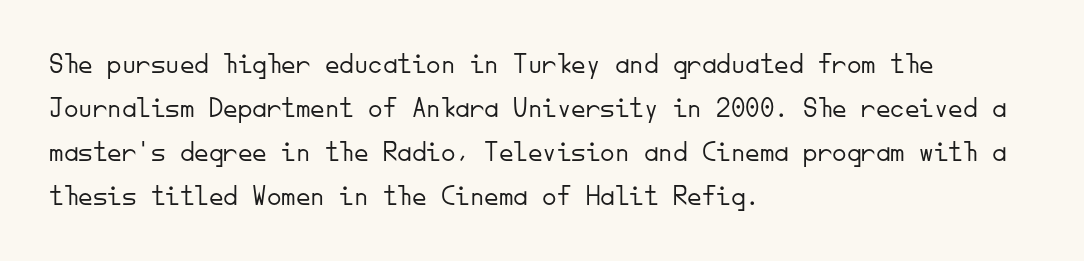
Every row of glyphs begins at an identical x-position on the left. These lines are rendered in a fixed-pitch font. Vertical stems look standard width or narrower in stroke. Upright lettering throughout. Rule under the text: the space is simply empty.
